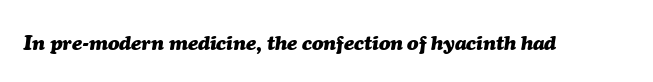
Q: Is the text bold? A: Yes.
Q: Is the text italic (slanted)? A: Yes, it leans right by about 7 degrees.
Q: Is the text underlined? A: No.
Q: Is the spacing between letters normal or unusually wide? A: Normal.
